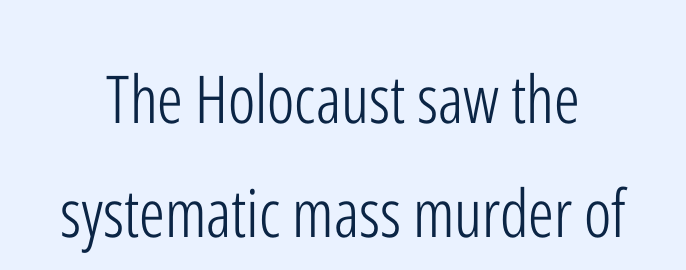
The image shows 66 px light, condensed sans-serif type, upright; set centered, line spacing 1.72x, normal letter spacing, not underlined; low stroke contrast and a medium x-height.
